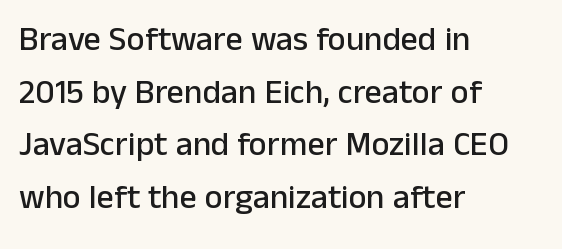
Type style note: lacks serifs. The letters advance in unequal steps, a hallmark of proportional type. Glyph-to-glyph distance matches everyday printed text. Honestly, the row spacing looks completely unremarkable.
